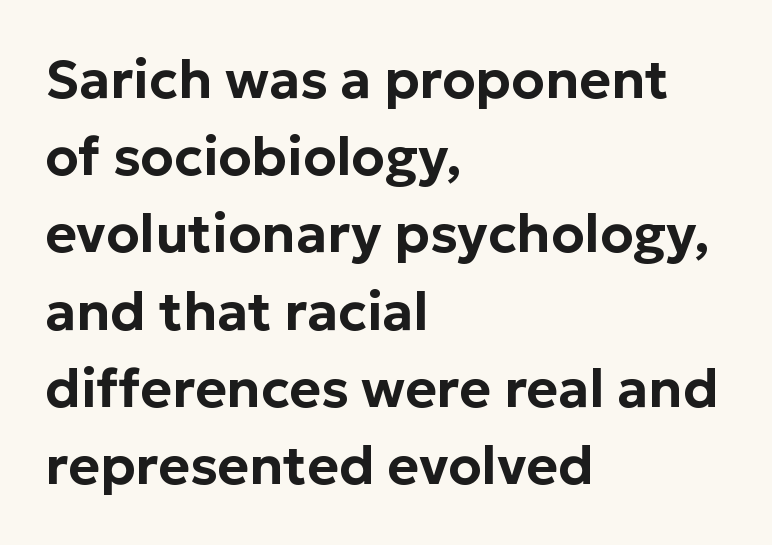
The image shows 54 px sans-serif type, upright; set left-aligned, normal line spacing (1.43x), normal letter spacing, not underlined; low stroke contrast and a medium x-height.
